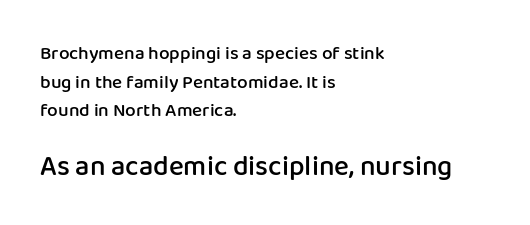
{"serif": "no", "italic": "no", "bold": "semi", "weight": "semibold", "width": "normal", "stroke_contrast": "low", "x_height": "medium", "monospaced": "no", "underline": "no", "align": "left", "line_spacing": "normal", "line_spacing_ratio": 1.51, "letter_spacing": "normal", "letter_spacing_em": 0.0, "larger_block": "second", "size_ratio": 1.47, "glyph_px": 28}
